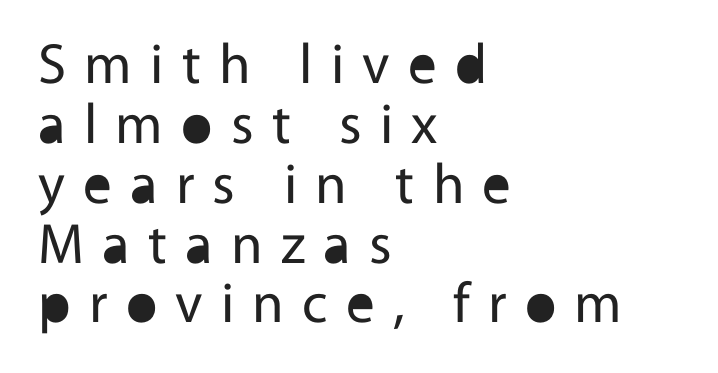
{"serif": "no", "italic": "no", "bold": "no", "weight": "regular", "width": "normal", "x_height": "medium", "monospaced": "no", "underline": "no", "align": "left", "line_spacing": "tight", "line_spacing_ratio": 1.05, "letter_spacing": "wide", "letter_spacing_em": 0.32, "glyph_px": 57}
